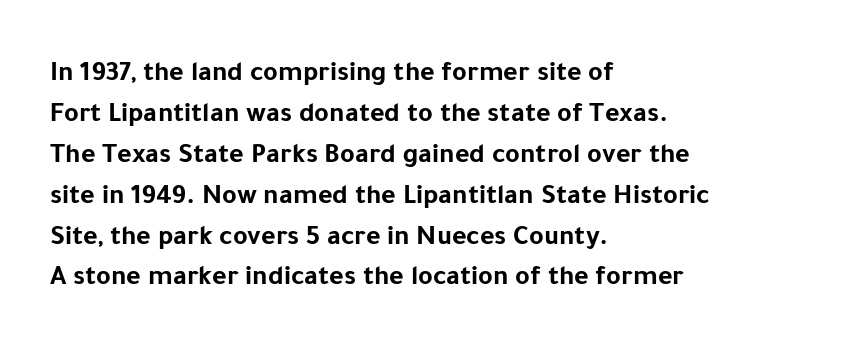
The image shows 28 px bold sans-serif type, upright; set left-aligned, normal line spacing (1.46x), normal letter spacing, not underlined; low stroke contrast and a medium x-height.
